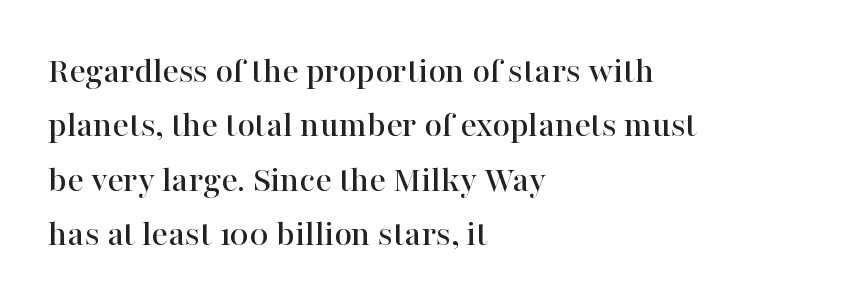
The image shows 38 px serif type, upright; set left-aligned, normal line spacing (1.43x), normal letter spacing, not underlined; high stroke contrast and a medium x-height.
